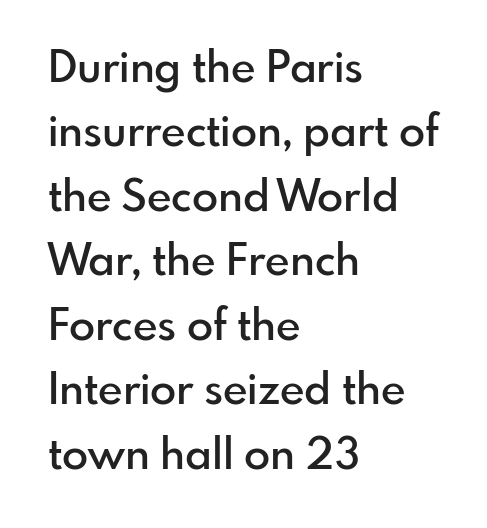
Q: Is the text bold? A: Semi-bold.
Q: Is the text italic (slanted)? A: No, it is upright.
Q: Is the typeface a serif or a sans-serif typeface? A: Sans-serif.
Q: Is the text underlined? A: No.
Q: How is the paragraph aligned? A: Left-aligned.
Q: Is the spacing between letters normal or unusually wide? A: Normal.
Q: Is the spacing between lines tight, normal or loose? A: Normal.
Q: Width (condensed, normal, or wide)? A: Normal.
Q: Stroke contrast? A: Low.
Q: x-height? A: Small.
Q: Monospaced? A: No.
